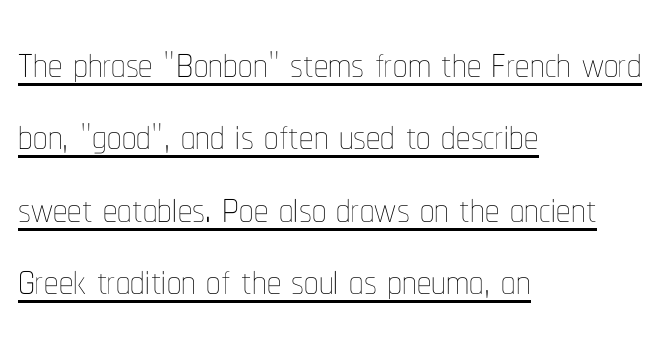
No italicization has been applied; the sample stays upright. The glyphs are accompanied by a horizontal stroke just below them. Note the varied advance widths — an 'i' is clearly narrower than an 'm'. This block has exactly the height ordinary leading produces. The gaps between neighbouring characters are ordinary and unremarkable.
